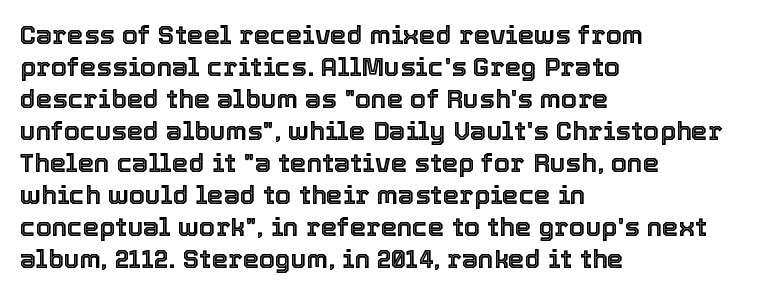
Standard letterfit; no display-style spreading of the glyphs. The string is rendered with underlining switched off. Compared with a centered layout, this one pins lines to the left instead. Vertical strokes here are truly vertical.
